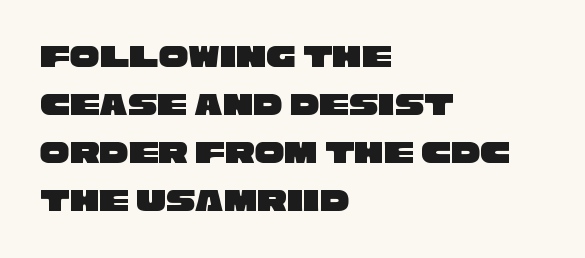
The image shows 33 px wide sans-serif type; set left-aligned, normal line spacing (1.45x), normal letter spacing, not underlined; low stroke contrast and a large x-height.
